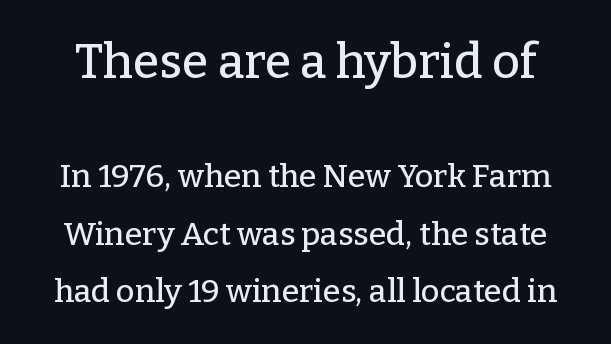
The type is set solid horizontally, with unmodified tracking. The earlier block is typeset at a bigger size than the later block. In terms of posture, this sample is upright. The strip under each line holds only bare page. Character widths vary here, with narrow letters taking less room than wide ones. Yep, those are serifs on the letters.
